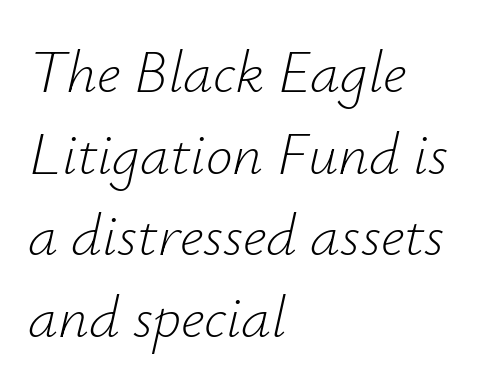
{"italic": "yes", "lean": "right", "slant_degrees": 12, "bold": "no", "weight": "light", "width": "normal", "stroke_contrast": "low", "x_height": "small", "monospaced": "no", "underline": "no", "align": "left", "line_spacing": "normal", "line_spacing_ratio": 1.36, "letter_spacing": "normal", "letter_spacing_em": 0.0, "glyph_px": 60}
